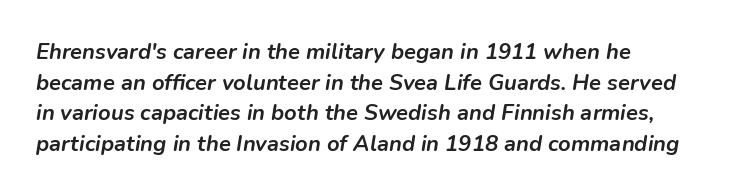
Q: Is the text bold? A: Yes.
Q: Is the text italic (slanted)? A: Yes, it leans right by about 9 degrees.
Q: Is the text underlined? A: No.
Q: Is the spacing between letters normal or unusually wide? A: Normal.
Q: Is the spacing between lines tight, normal or loose? A: Normal.
